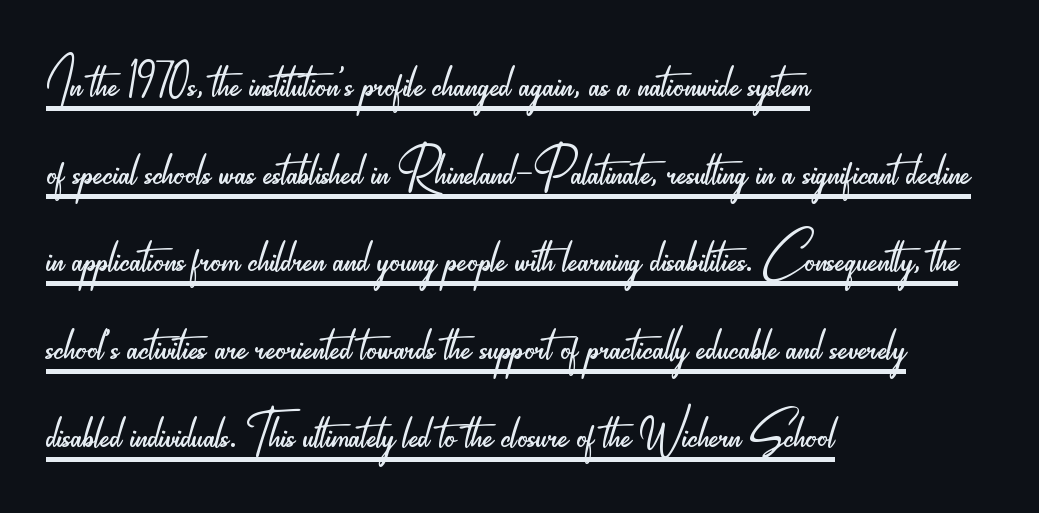
Q: Is the text bold? A: No.
Q: Is the text italic (slanted)? A: Yes.
Q: Is the typeface a serif or a sans-serif typeface? A: Sans-serif.
Q: Is the text underlined? A: Yes.
Q: How is the paragraph aligned? A: Left-aligned.
Q: Is the spacing between letters normal or unusually wide? A: Normal.
Q: Is the spacing between lines tight, normal or loose? A: Normal.
Q: Width (condensed, normal, or wide)? A: Condensed.
Q: Stroke contrast? A: Low.
Q: x-height? A: Small.
Q: Monospaced? A: No.
